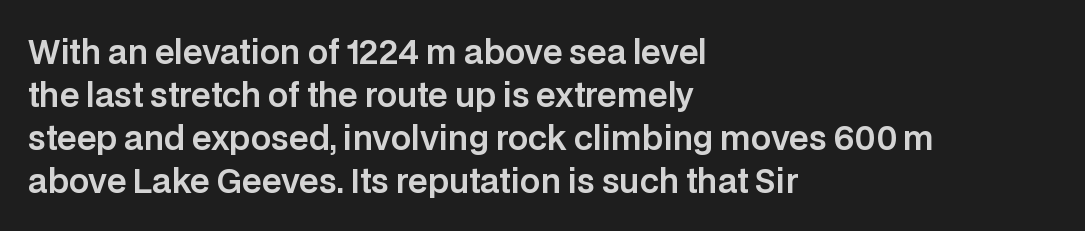
The image shows 32 px sans-serif type, upright; set left-aligned, normal line spacing (1.34x), normal letter spacing, not underlined; low stroke contrast and a large x-height.
